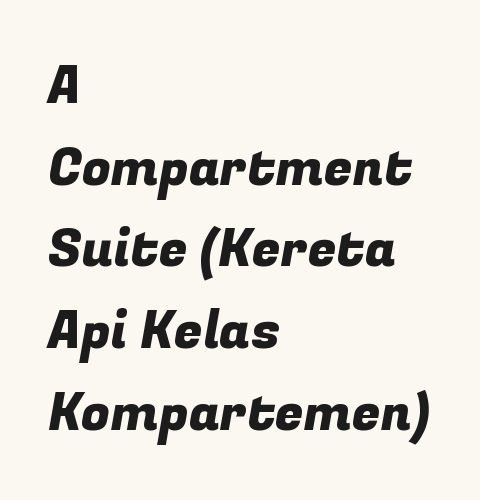
The image shows 52 px sans-serif type; set left-aligned, normal line spacing (1.57x), normal letter spacing, not underlined; low stroke contrast and a medium x-height.
